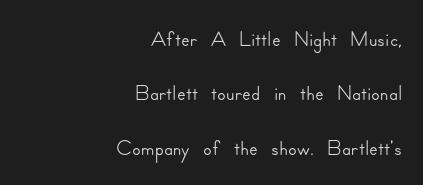
Q: Is the text italic (slanted)? A: No, it is upright.
Q: Is the typeface a serif or a sans-serif typeface? A: Sans-serif.
Q: Is the text underlined? A: No.
Q: How is the paragraph aligned? A: Right-aligned.
Q: Is the spacing between letters normal or unusually wide? A: Normal.
Q: Is the spacing between lines tight, normal or loose? A: Normal.
Q: Width (condensed, normal, or wide)? A: Normal.
Q: Stroke contrast? A: Low.
Q: x-height? A: Small.
Q: Monospaced? A: No.
